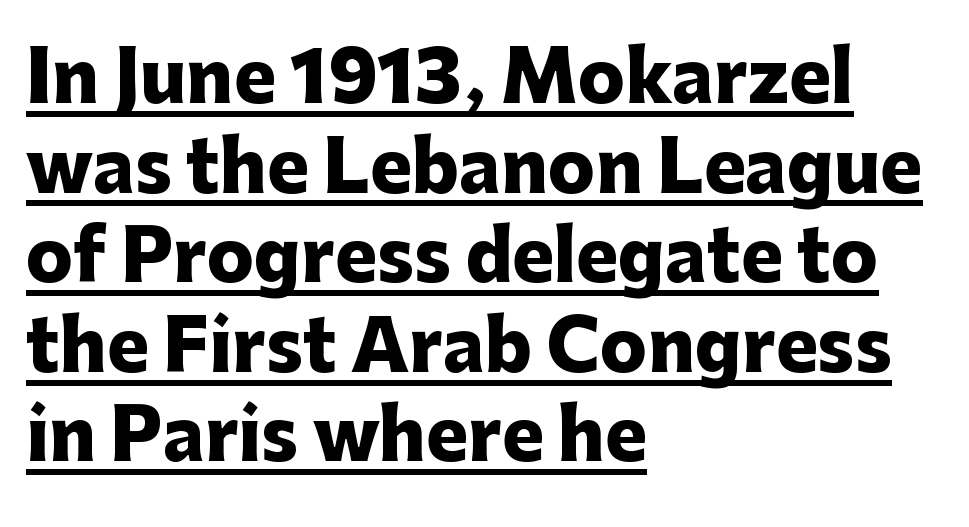
Caption: bold face, heavy strokes. The leading is moderate, giving the passage an even texture. Italic: no, the glyphs are upright roman. Horizontally, the lines are justified to the leading edge only. This sample uses a sans-serif face.
